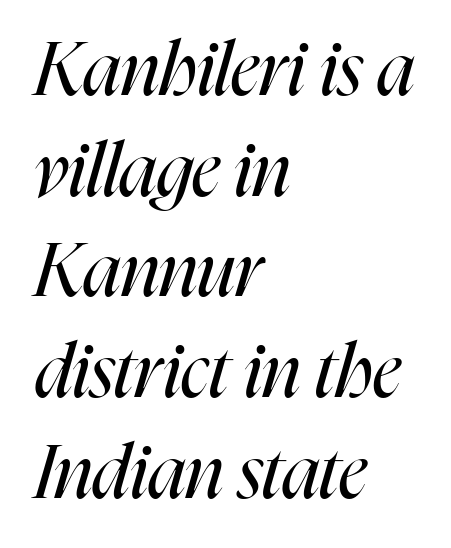
Reading down the column, the eye jumps a familiar distance to each next line. What stands out about the letter spacing? Nothing — it is the standard amount. One-word summary of the alignment: left. Proportional: the letters do not fall into vertical columns. Unbolded letterforms with no extra heft.
